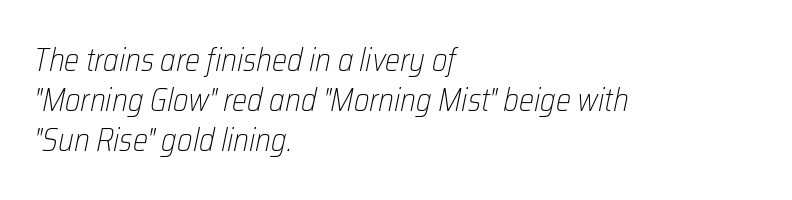
{"italic": "yes", "lean": "right", "slant_degrees": 12, "bold": "no", "weight": "light", "width": "condensed", "stroke_contrast": "low", "x_height": "medium", "monospaced": "no", "underline": "no", "align": "left", "line_spacing": "normal", "line_spacing_ratio": 1.25, "letter_spacing": "normal", "letter_spacing_em": 0.0, "glyph_px": 32}
